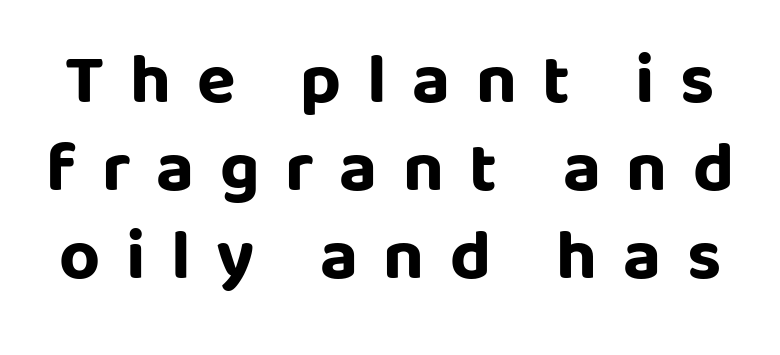
The image shows 71 px bold sans-serif type, upright; set line spacing 1.24x, unusually wide letter spacing (+0.36 em), not underlined; low stroke contrast and a large x-height.
